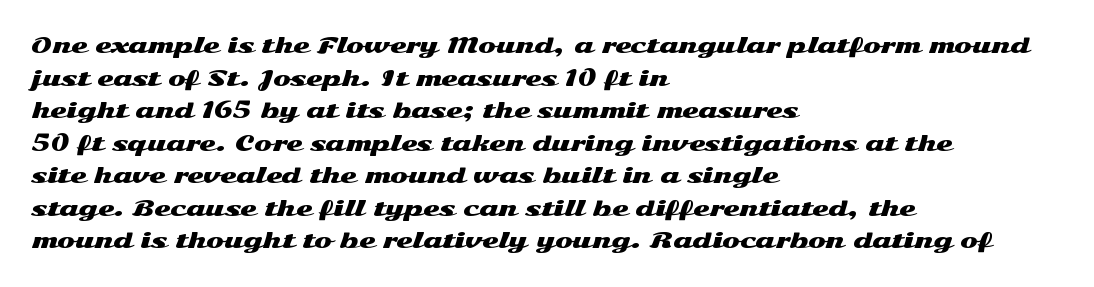
{"underline": "no", "align": "left", "line_spacing": "normal", "line_spacing_ratio": 1.55, "letter_spacing": "normal", "letter_spacing_em": 0.0, "glyph_px": 21}
